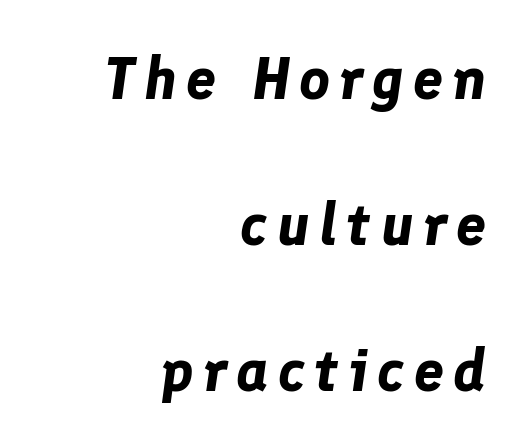
The image shows 60 px bold type, italic (leaning right); set right-aligned, loose line spacing (2.43x), not underlined; low stroke contrast and a medium x-height.
